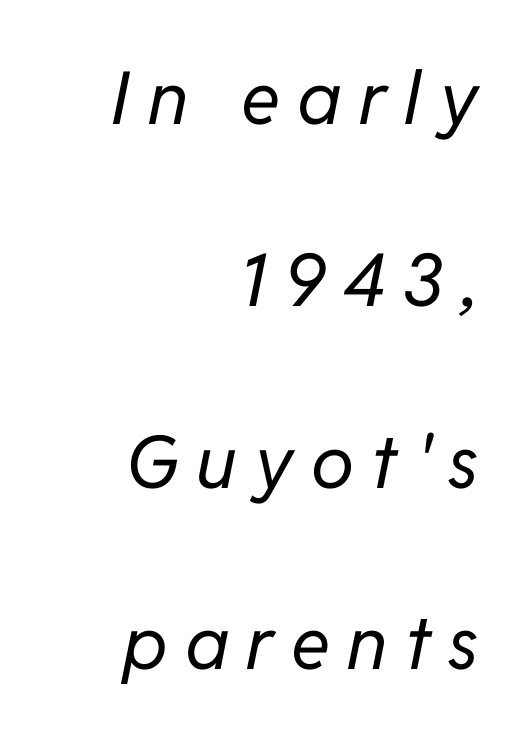
{"italic": "yes", "lean": "right", "slant_degrees": 11, "bold": "no", "weight": "regular", "width": "normal", "stroke_contrast": "low", "x_height": "medium", "monospaced": "no", "underline": "no", "align": "right", "line_spacing": "loose", "line_spacing_ratio": 2.49, "letter_spacing": "wide", "letter_spacing_em": 0.24, "glyph_px": 73}
